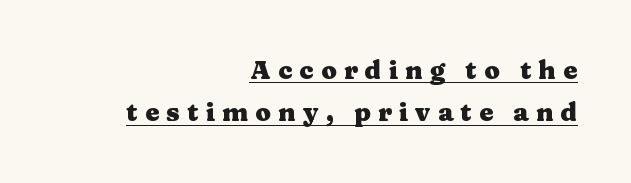
Q: Is the text bold? A: Yes.
Q: Is the text italic (slanted)? A: No, it is upright.
Q: Is the text underlined? A: Yes.
Q: How is the paragraph aligned? A: Right-aligned.
Q: Is the spacing between letters normal or unusually wide? A: Unusually wide.
Q: Is the spacing between lines tight, normal or loose? A: Normal.
